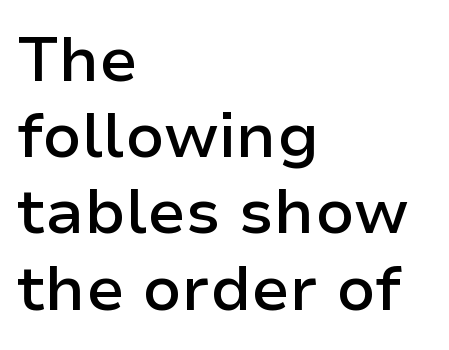
The image shows 63 px semibold sans-serif type, upright; set left-aligned, line spacing 1.21x, normal letter spacing, not underlined; low stroke contrast and a medium x-height.
